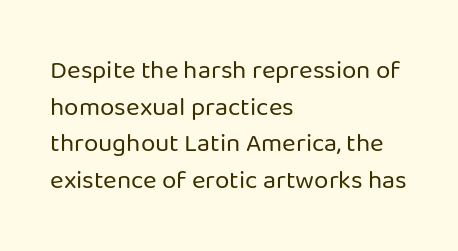
{"italic": "no", "bold": "no", "underline": "no", "align": "left", "line_spacing": "normal", "line_spacing_ratio": 1.41, "letter_spacing": "normal", "letter_spacing_em": 0.0, "glyph_px": 26}
